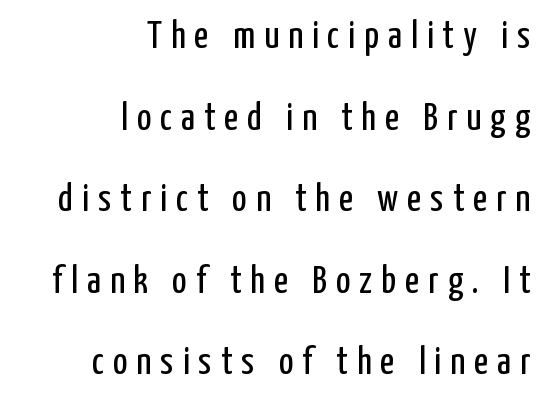
In terms of posture, this sample is upright. The passage shown is typeset with a sans-serif family. Looks like regular typesetting: each glyph gets only the width it needs. The line-height multiplier appears high, well above default. The gaps between neighbouring characters are conspicuously large.
